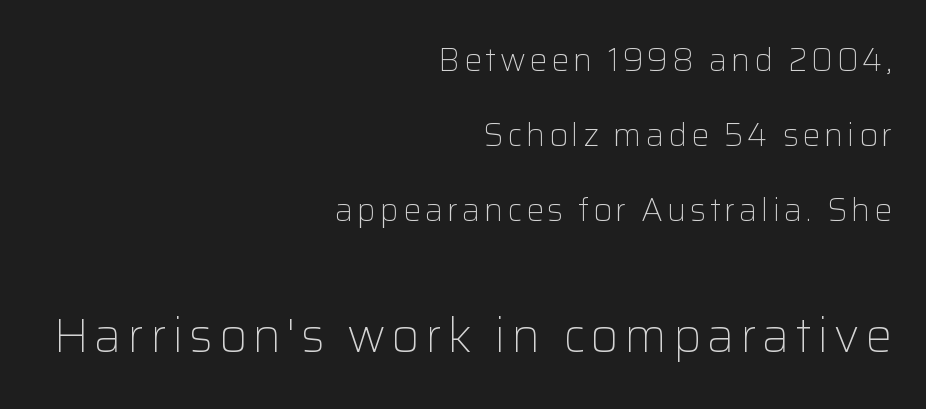
The image shows 48 px light sans-serif type, upright; set right-aligned, loose line spacing (2.34x), not underlined; the second (bottom) block is 1.5x larger; low stroke contrast and a medium x-height.
